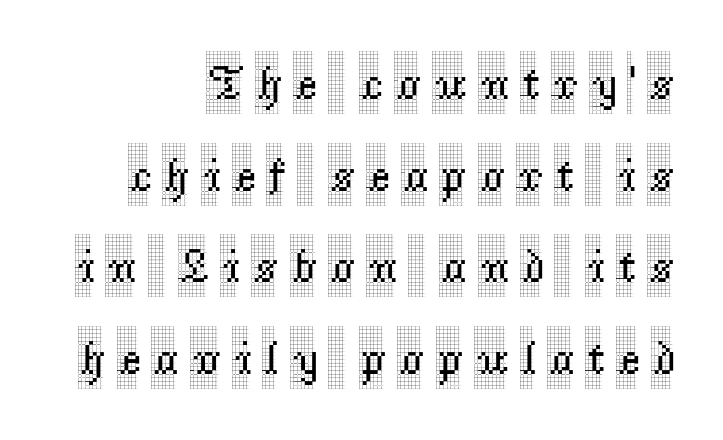
{"serif": "yes", "italic": "no", "width": "condensed", "x_height": "large", "monospaced": "no", "underline": "no", "align": "right", "line_spacing": "loose", "line_spacing_ratio": 1.91, "letter_spacing": "wide", "letter_spacing_em": 0.26, "glyph_px": 48}
